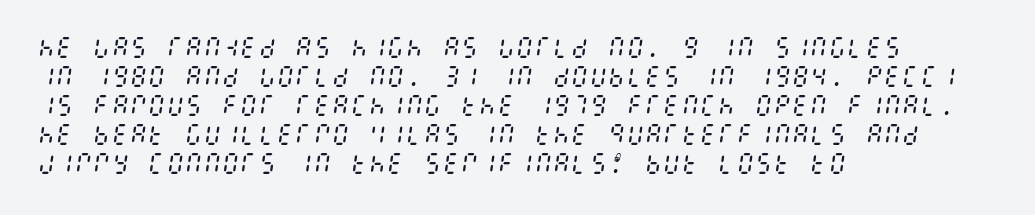
Q: Is the text bold? A: No.
Q: Is the text italic (slanted)? A: Yes, it leans right by about 8 degrees.
Q: Is the text underlined? A: No.
Q: How is the paragraph aligned? A: Left-aligned.
Q: Is the spacing between letters normal or unusually wide? A: Normal.
Q: Is the spacing between lines tight, normal or loose? A: Normal.
